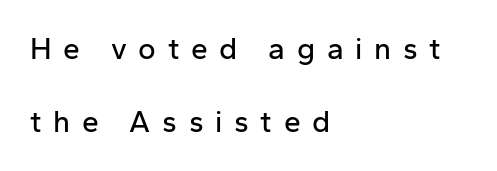
Q: Is the text italic (slanted)? A: No, it is upright.
Q: Is the typeface a serif or a sans-serif typeface? A: Sans-serif.
Q: Is the text underlined? A: No.
Q: How is the paragraph aligned? A: Left-aligned.
Q: Is the spacing between letters normal or unusually wide? A: Unusually wide.
Q: Is the spacing between lines tight, normal or loose? A: Loose.
Q: Width (condensed, normal, or wide)? A: Normal.
Q: Stroke contrast? A: Low.
Q: x-height? A: Medium.
Q: Monospaced? A: No.
